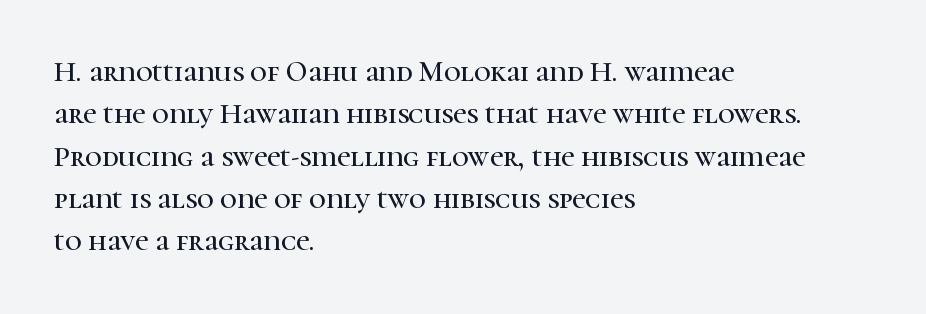
Q: Is the text italic (slanted)? A: No, it is upright.
Q: Is the typeface a serif or a sans-serif typeface? A: Serif.
Q: Is the text underlined? A: No.
Q: How is the paragraph aligned? A: Left-aligned.
Q: Is the spacing between letters normal or unusually wide? A: Normal.
Q: Is the spacing between lines tight, normal or loose? A: Normal.
Q: Width (condensed, normal, or wide)? A: Normal.
Q: Stroke contrast? A: High.
Q: x-height? A: Medium.
Q: Monospaced? A: No.
